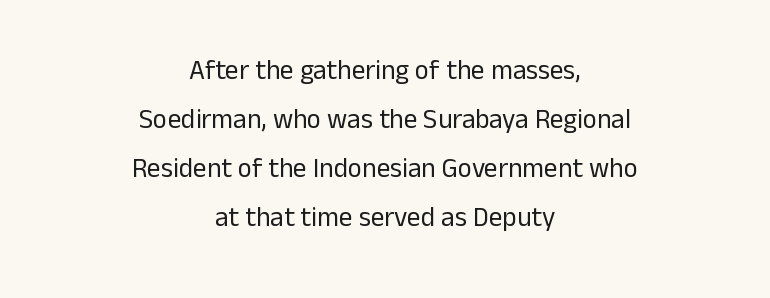
The letters stand upright; this is a roman face. These lines are centered, leaving both edges ragged. Plain, unruled lines of type. The passage shown has conventional tracking throughout. A light-to-regular cut is what we see here.
